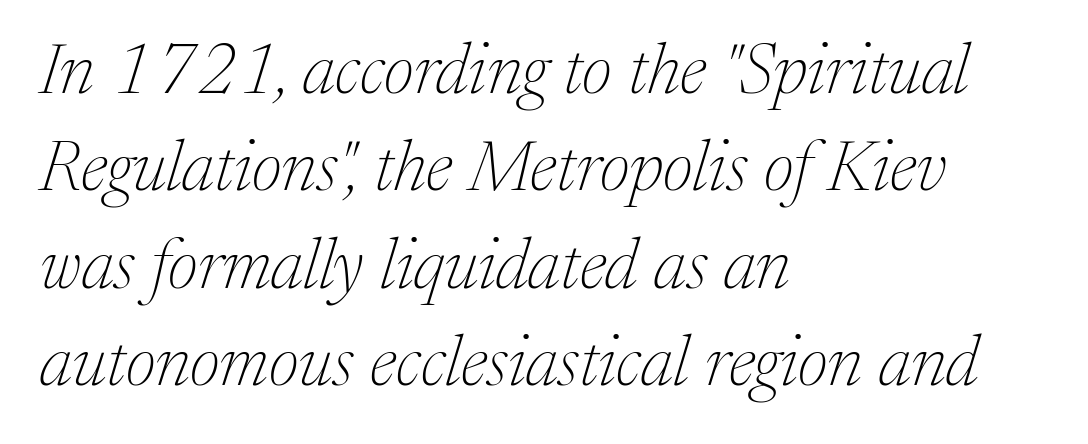
Q: Is the text bold? A: No.
Q: Is the text italic (slanted)? A: Yes, it leans right by about 17 degrees.
Q: Is the typeface a serif or a sans-serif typeface? A: Serif.
Q: Is the text underlined? A: No.
Q: How is the paragraph aligned? A: Left-aligned.
Q: Is the spacing between letters normal or unusually wide? A: Normal.
Q: Is the spacing between lines tight, normal or loose? A: Normal.
Q: Width (condensed, normal, or wide)? A: Normal.
Q: Stroke contrast? A: Medium.
Q: x-height? A: Medium.
Q: Monospaced? A: No.
